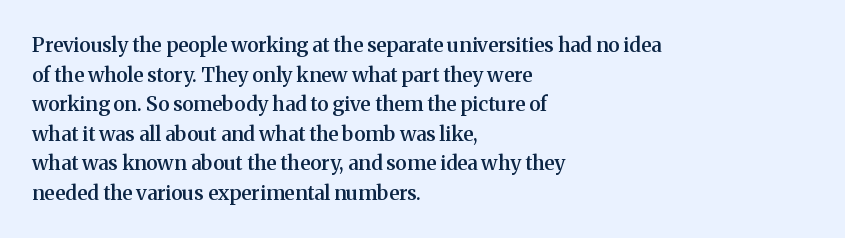
Q: Is the text bold? A: Semi-bold.
Q: Is the text italic (slanted)? A: No, it is upright.
Q: Is the text underlined? A: No.
Q: How is the paragraph aligned? A: Left-aligned.
Q: Is the spacing between letters normal or unusually wide? A: Normal.
Q: Is the spacing between lines tight, normal or loose? A: Normal.
